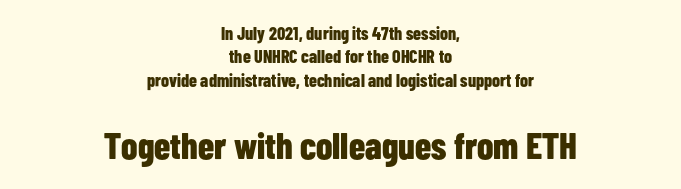
Q: Is the text bold? A: Yes.
Q: Is the text italic (slanted)? A: No, it is upright.
Q: Is the typeface a serif or a sans-serif typeface? A: Sans-serif.
Q: Is the text underlined? A: No.
Q: How is the paragraph aligned? A: Centered.
Q: Is the spacing between letters normal or unusually wide? A: Normal.
Q: Is the spacing between lines tight, normal or loose? A: Normal.
Q: Which block of text is set in a larger size, the first (top) or the second (bottom)? A: The second (bottom) one.
Q: Width (condensed, normal, or wide)? A: Condensed.
Q: Stroke contrast? A: Low.
Q: x-height? A: Medium.
Q: Monospaced? A: No.
